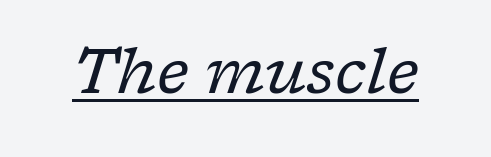
You can tell from the footed stems that serif type was used. Varying glyph widths throughout — classic text-font behaviour. Beneath each row of characters lies a ruled line. The face looks like a standard text weight, possibly lighter. Inter-character spacing is left at the font's built-in metrics. When letters slant like this, we call the style italic.
